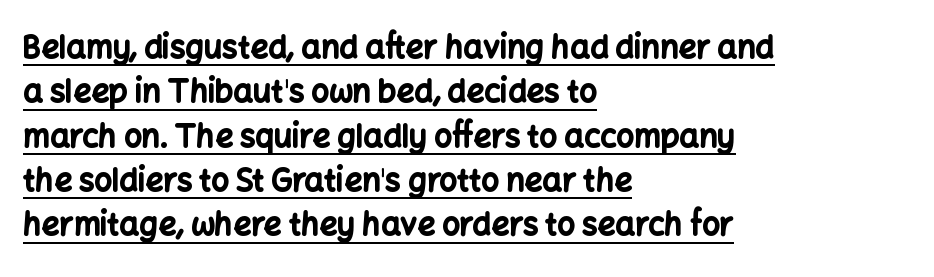
The image shows 31 px bold sans-serif type, upright; set left-aligned, normal line spacing (1.43x), normal letter spacing, underlined; low stroke contrast and a medium x-height.
